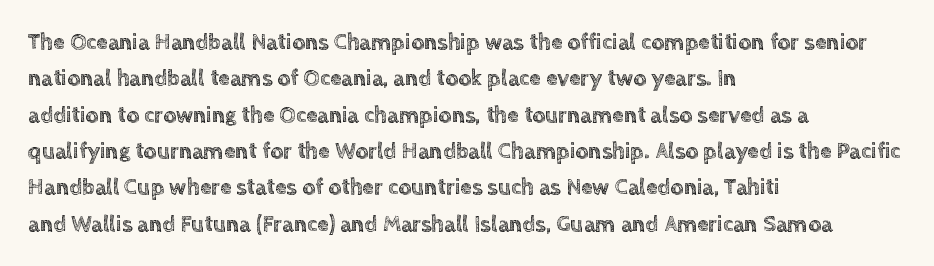
The image shows 23 px text type, upright; set left-aligned, normal line spacing (1.58x), normal letter spacing, not underlined.
